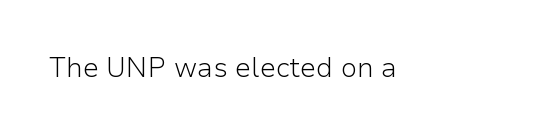
The image shows 27 px text type, upright; set normal letter spacing, not underlined.
